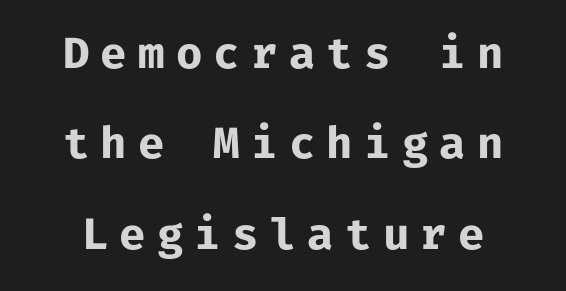
The image shows 43 px bold sans-serif type, upright, monospaced; set loose line spacing (2.1x), unusually wide letter spacing (+0.26 em), not underlined; low stroke contrast and a medium x-height.
